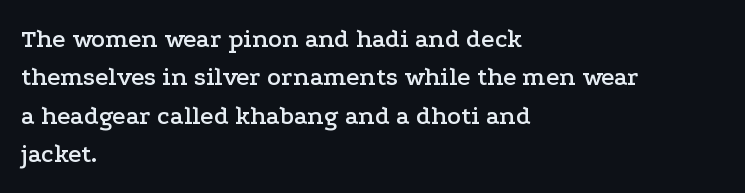
The image shows 26 px text type, upright; set left-aligned, normal line spacing (1.48x), normal letter spacing, not underlined.
